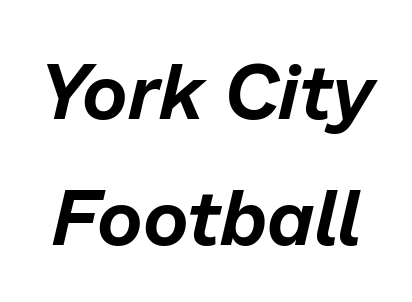
Compared with typical body copy, the letter spacing here is the same. Italic? Definitely — the glyphs are oblique. Quick note: interline space is typical. Spacing verdict: proportional, widths tailored to each character.
